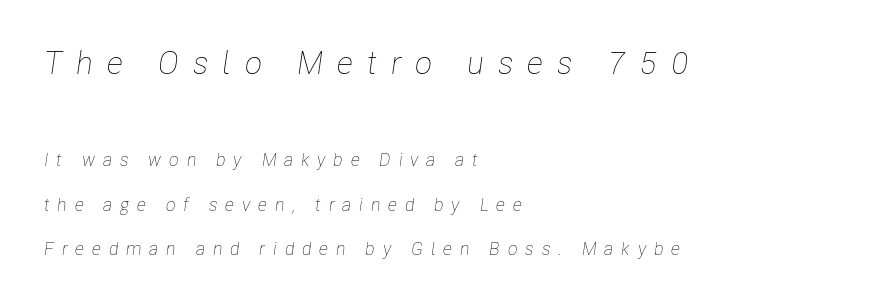
The image shows 32 px thin, condensed type, italic (leaning right); set left-aligned, loose line spacing (2.48x), unusually wide letter spacing (+0.43 em), not underlined; the first (top) block is 1.78x larger; low stroke contrast and a medium x-height.
